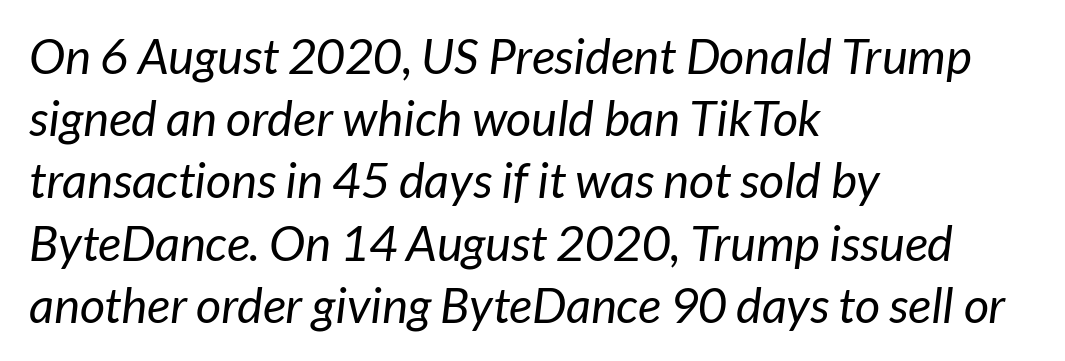
Characters follow at the spacing the type designer built in. Weight: in the light-to-regular range. This rendering uses left alignment, leaving the right contour irregular. Summary of vertical rhythm: regular, with standard interline spacing.
